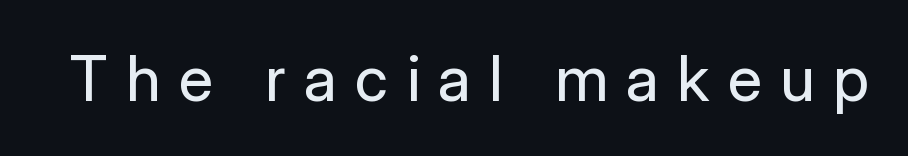
When letters stand straight like this, we call the style roman or upright. The typeface chosen for these lines omits serifs. Does extra space separate the letters? Yes, quite a lot of it. Summary of weight: not heavy and not bold. The specimen omits any rule beneath the text block's lines.
